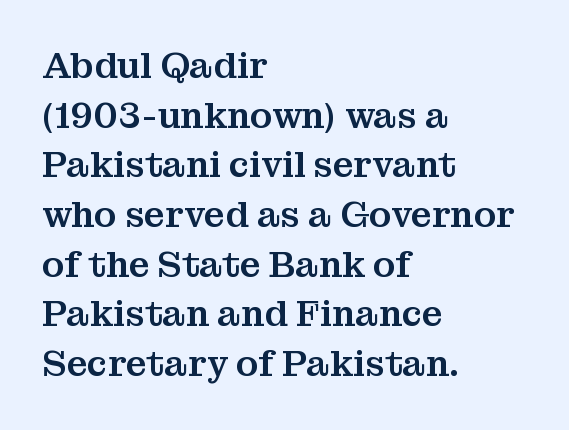
The image shows 36 px serif type, upright; set left-aligned, normal line spacing (1.38x), normal letter spacing, not underlined; medium stroke contrast and a medium x-height.
